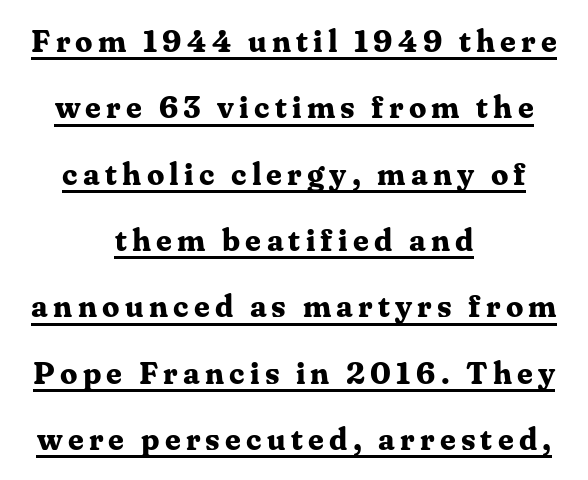
Q: Is the text bold? A: Yes.
Q: Is the text italic (slanted)? A: No, it is upright.
Q: Is the typeface a serif or a sans-serif typeface? A: Serif.
Q: Is the text underlined? A: Yes.
Q: How is the paragraph aligned? A: Centered.
Q: Is the spacing between lines tight, normal or loose? A: Loose.
Q: Width (condensed, normal, or wide)? A: Normal.
Q: Stroke contrast? A: Medium.
Q: x-height? A: Medium.
Q: Monospaced? A: No.
